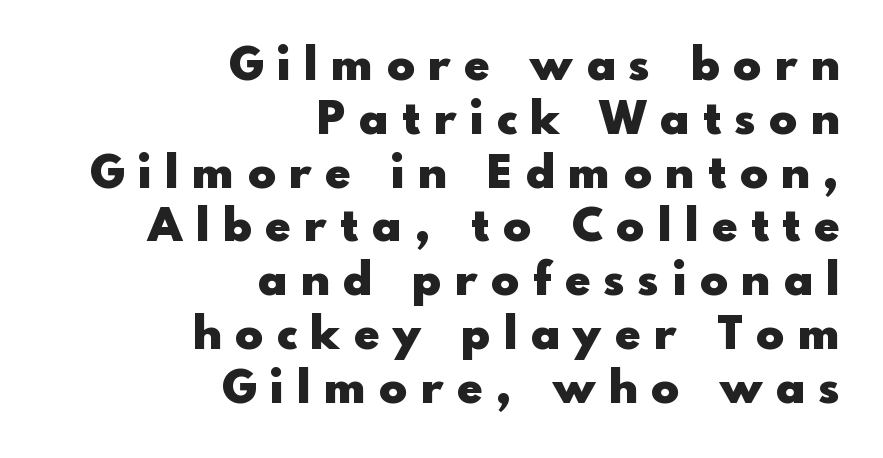
Grotesque or geometric, the face here clearly has no serifs. This sample has the flowing, uneven cadence of proportional lettering. Vertical strokes here are truly vertical. This sample is right-justified, so line beginnings fall wherever the words allow.
